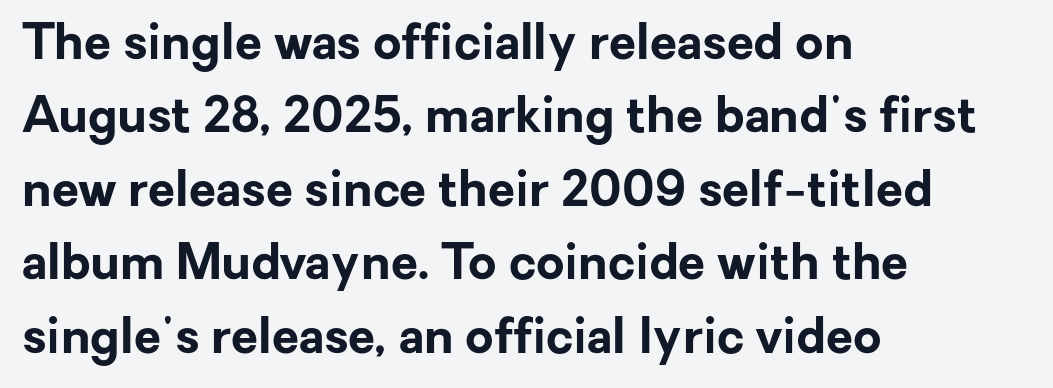
{"serif": "no", "italic": "no", "bold": "yes", "weight": "bold", "width": "normal", "stroke_contrast": "low", "x_height": "medium", "monospaced": "no", "underline": "no", "align": "left", "line_spacing": "normal", "line_spacing_ratio": 1.5, "letter_spacing": "normal", "letter_spacing_em": 0.0, "glyph_px": 49}
